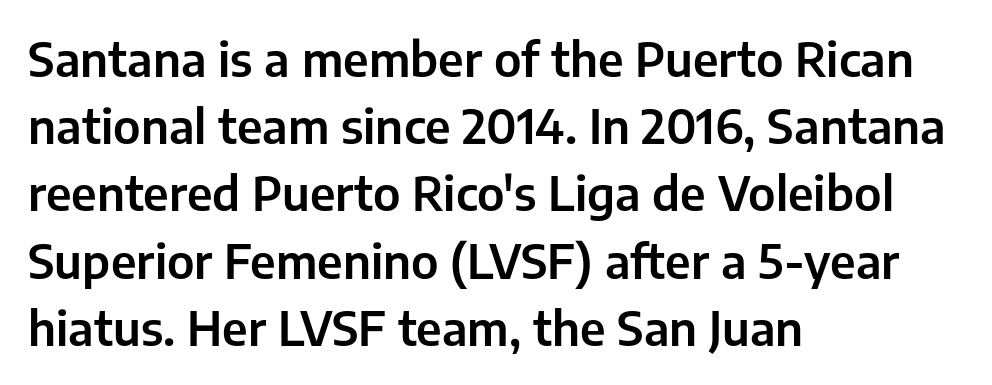
The image shows 47 px sans-serif type, upright; set left-aligned, normal line spacing (1.43x), normal letter spacing, not underlined; low stroke contrast and a medium x-height.
